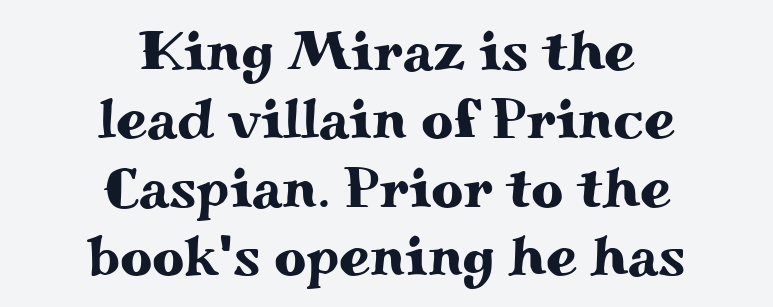
{"serif": "yes", "italic": "no", "width": "wide", "stroke_contrast": "medium", "x_height": "small", "monospaced": "no", "underline": "no", "align": "center", "line_spacing_ratio": 1.22, "letter_spacing": "normal", "letter_spacing_em": 0.0, "glyph_px": 56}
